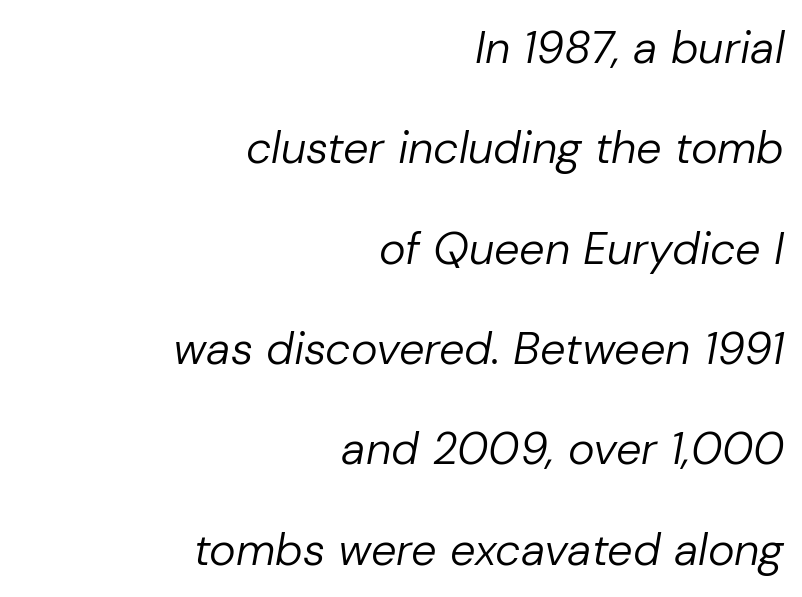
The vertical gap from one line to the next is large. Has an underline been added? It has not. The passage is arranged like a letterhead date or caption credit — flush right. The rendering keeps characters at their native spacing.
